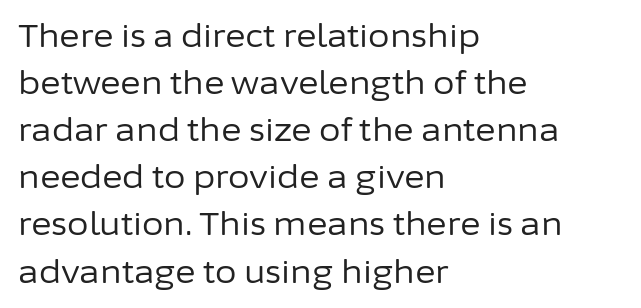
Q: Is the text bold? A: No.
Q: Is the text italic (slanted)? A: No, it is upright.
Q: Is the typeface a serif or a sans-serif typeface? A: Sans-serif.
Q: Is the text underlined? A: No.
Q: How is the paragraph aligned? A: Left-aligned.
Q: Is the spacing between letters normal or unusually wide? A: Normal.
Q: Is the spacing between lines tight, normal or loose? A: Normal.
Q: Width (condensed, normal, or wide)? A: Normal.
Q: Stroke contrast? A: Low.
Q: x-height? A: Medium.
Q: Monospaced? A: No.
